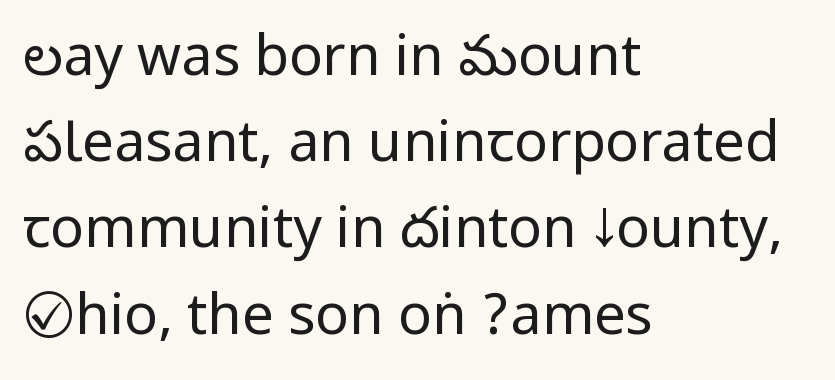
Nothing heavy about these letters — not bold at all. Letter spacing: default. Observe the absence of serifs on each vertical stroke in this sample. Glance below the letters and you will spot only blank space. The lines are quadded left. Every character sits straight up, as roman type does.
